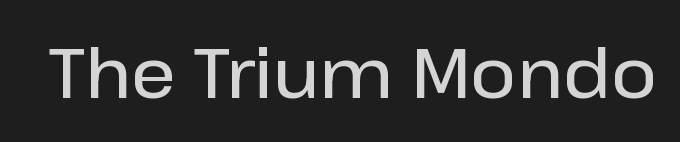
The image shows 70 px semibold sans-serif type, upright; set normal letter spacing, not underlined; low stroke contrast and a medium x-height.
